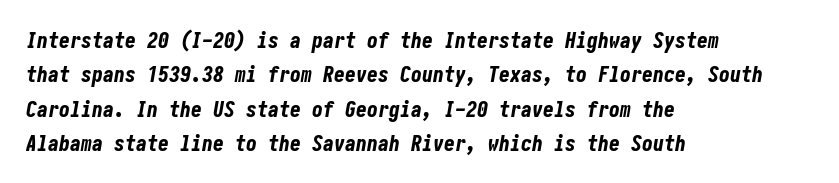
Q: Is the text bold? A: Yes.
Q: Is the text italic (slanted)? A: Yes, it leans right by about 10 degrees.
Q: Is the text underlined? A: No.
Q: How is the paragraph aligned? A: Left-aligned.
Q: Is the spacing between letters normal or unusually wide? A: Normal.
Q: Is the spacing between lines tight, normal or loose? A: Normal.
